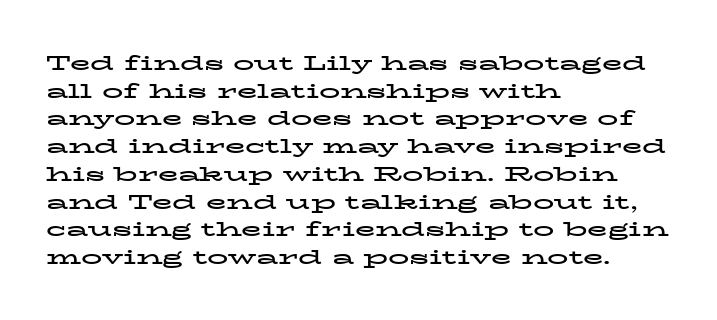
Q: Is the text bold? A: Yes.
Q: Is the text italic (slanted)? A: No, it is upright.
Q: Is the text underlined? A: No.
Q: How is the paragraph aligned? A: Left-aligned.
Q: Is the spacing between letters normal or unusually wide? A: Normal.
Q: Is the spacing between lines tight, normal or loose? A: Normal.
